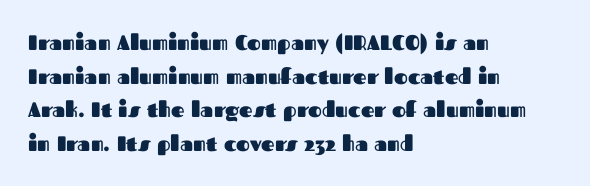
Q: Is the text bold? A: Yes.
Q: Is the text italic (slanted)? A: No, it is upright.
Q: Is the text underlined? A: No.
Q: How is the paragraph aligned? A: Left-aligned.
Q: Is the spacing between letters normal or unusually wide? A: Normal.
Q: Is the spacing between lines tight, normal or loose? A: Normal.
